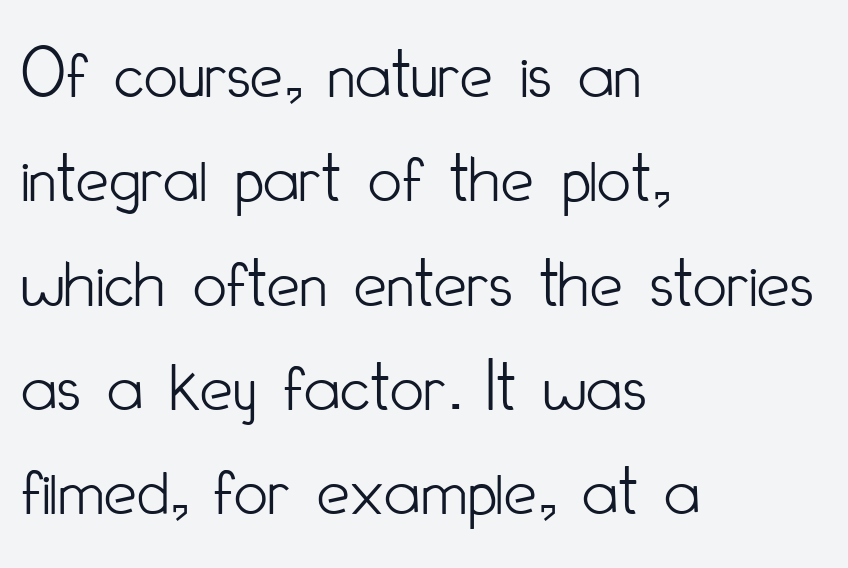
The image shows 74 px light, condensed sans-serif type, upright; set left-aligned, normal line spacing (1.41x), normal letter spacing, not underlined; low stroke contrast and a small x-height.
